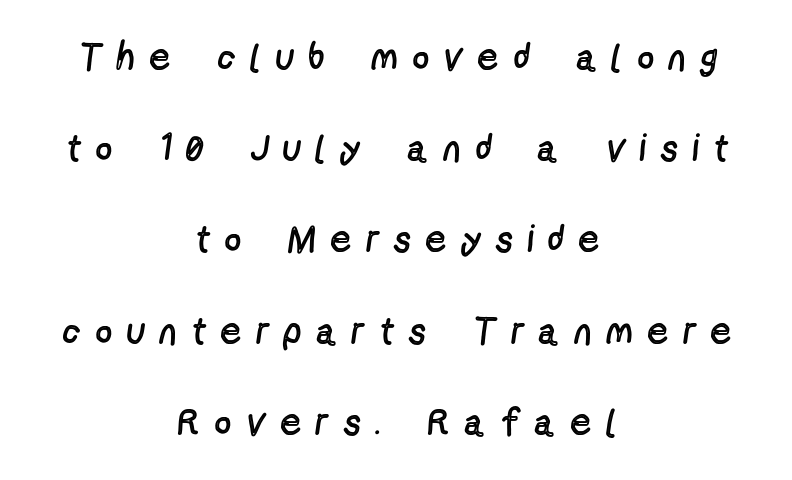
{"serif": "no", "bold": "no", "weight": "regular", "width": "condensed", "x_height": "medium", "monospaced": "no", "underline": "no", "align": "center", "line_spacing": "loose", "line_spacing_ratio": 2.4, "letter_spacing": "wide", "letter_spacing_em": 0.43, "glyph_px": 38}
